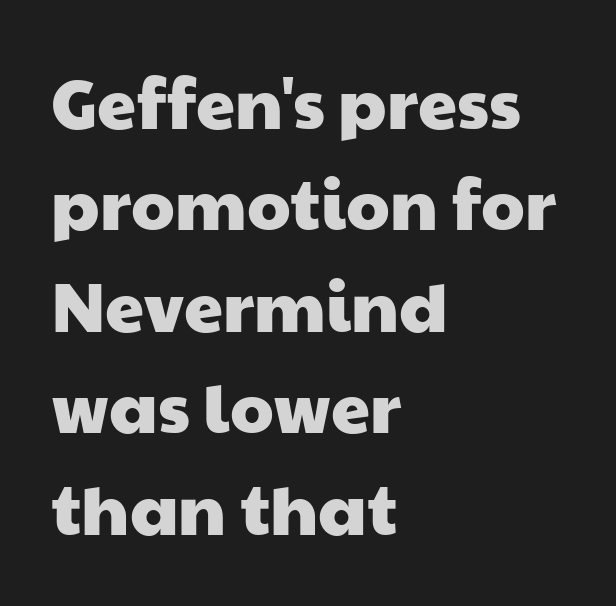
Q: Is the typeface a serif or a sans-serif typeface? A: Sans-serif.
Q: Is the text underlined? A: No.
Q: How is the paragraph aligned? A: Left-aligned.
Q: Is the spacing between letters normal or unusually wide? A: Normal.
Q: Is the spacing between lines tight, normal or loose? A: Normal.
Q: Width (condensed, normal, or wide)? A: Wide.
Q: Stroke contrast? A: Low.
Q: x-height? A: Medium.
Q: Monospaced? A: No.
